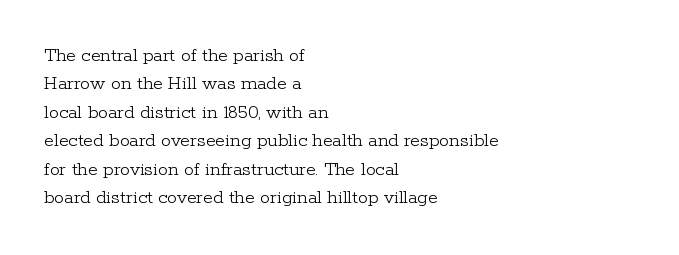
Glyph-to-glyph distance matches everyday printed text. One glance says typical: line gaps are just what's usual. A bare baseline throughout the passage. Does the lettering tilt? It doesn't — this is upright.
